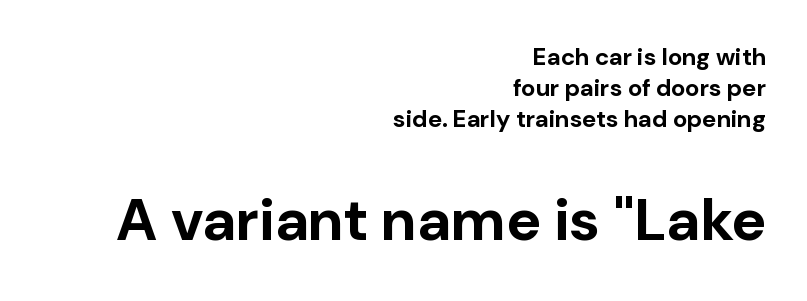
Q: Is the text bold? A: Yes.
Q: Is the text italic (slanted)? A: No, it is upright.
Q: Is the typeface a serif or a sans-serif typeface? A: Sans-serif.
Q: Is the text underlined? A: No.
Q: How is the paragraph aligned? A: Right-aligned.
Q: Is the spacing between letters normal or unusually wide? A: Normal.
Q: Is the spacing between lines tight, normal or loose? A: Normal.
Q: Which block of text is set in a larger size, the first (top) or the second (bottom)? A: The second (bottom) one.
Q: Width (condensed, normal, or wide)? A: Normal.
Q: Stroke contrast? A: Low.
Q: x-height? A: Medium.
Q: Monospaced? A: No.
